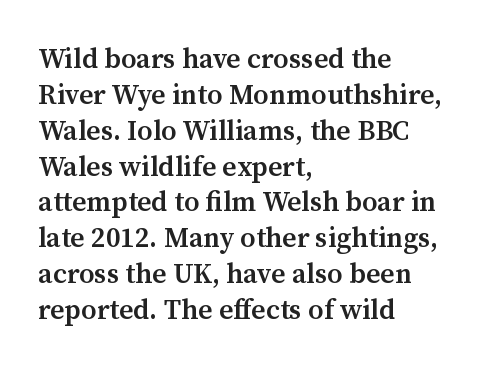
{"serif": "yes", "italic": "no", "bold": "semi", "weight": "semibold", "width": "normal", "stroke_contrast": "medium", "x_height": "medium", "monospaced": "no", "underline": "no", "align": "left", "line_spacing": "normal", "line_spacing_ratio": 1.28, "letter_spacing": "normal", "letter_spacing_em": 0.0, "glyph_px": 28}
